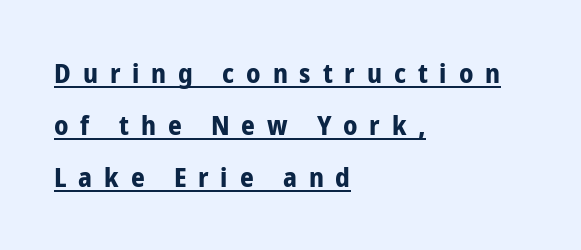
Every row of glyphs begins at an identical x-position on the left. Tracking here is generous; glyphs stand well apart from one another. Is there any slant? The stems are plumb. Typesetter's note: full bold, strokes at maximum text heaviness.
